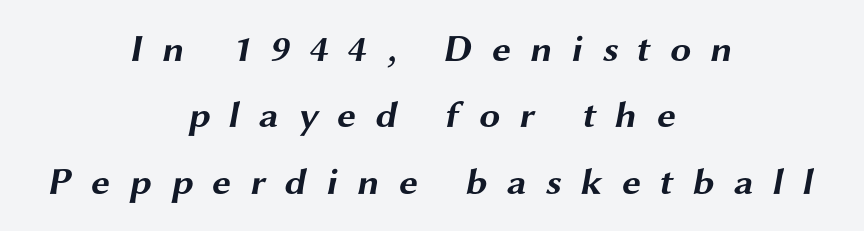
Q: Is the text bold? A: Yes.
Q: Is the typeface a serif or a sans-serif typeface? A: Sans-serif.
Q: Is the text underlined? A: No.
Q: How is the paragraph aligned? A: Centered.
Q: Is the spacing between letters normal or unusually wide? A: Unusually wide.
Q: Width (condensed, normal, or wide)? A: Wide.
Q: Stroke contrast? A: Medium.
Q: x-height? A: Medium.
Q: Monospaced? A: No.
